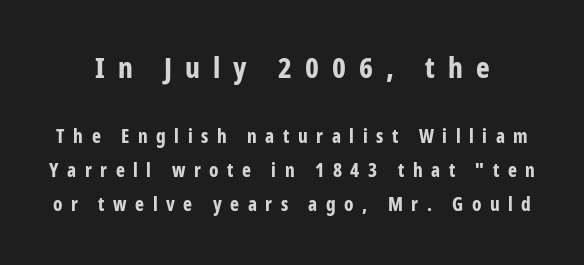
You could not count columns in this text — the font is proportionally spaced. Pretty heavy lettering here — definitely bold. Scale decreases going downward across the two blocks. Tracking here is generous; glyphs stand well apart from one another.
